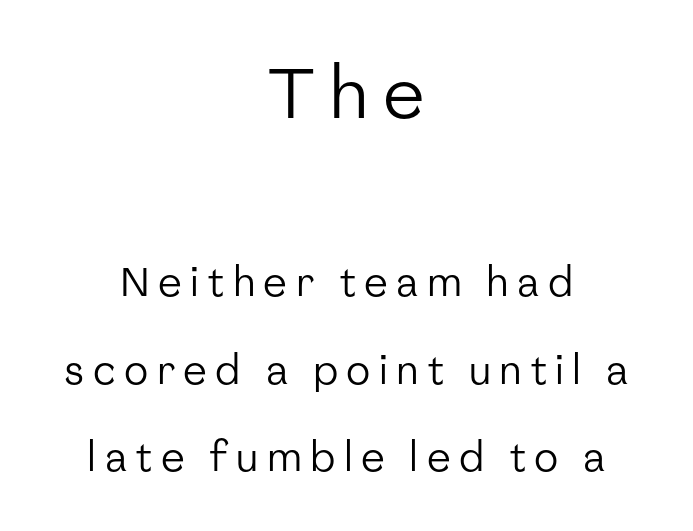
The image shows 70 px regular-weight sans-serif type, upright; set centered, loose line spacing (2.19x), unusually wide letter spacing (+0.21 em), not underlined; the first (top) block is 1.75x larger; low stroke contrast and a medium x-height.
